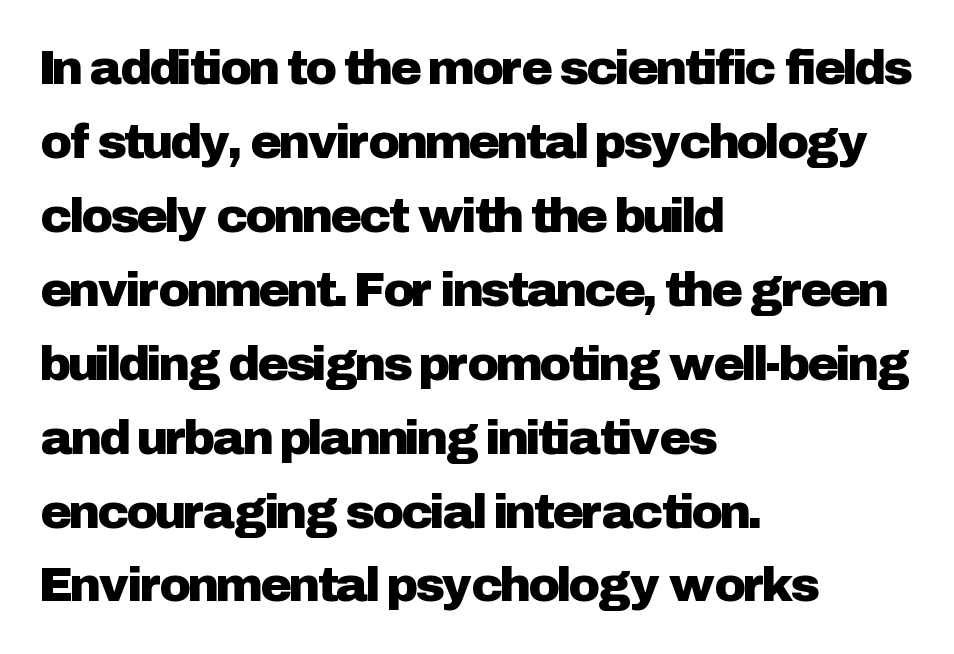
Q: Is the text italic (slanted)? A: No, it is upright.
Q: Is the typeface a serif or a sans-serif typeface? A: Sans-serif.
Q: Is the text underlined? A: No.
Q: How is the paragraph aligned? A: Left-aligned.
Q: Is the spacing between letters normal or unusually wide? A: Normal.
Q: Is the spacing between lines tight, normal or loose? A: Normal.
Q: Width (condensed, normal, or wide)? A: Normal.
Q: Stroke contrast? A: Low.
Q: x-height? A: Medium.
Q: Monospaced? A: No.
